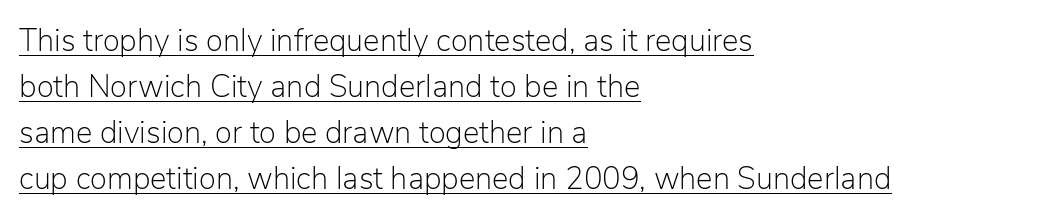
The image shows 31 px light sans-serif type, upright; set left-aligned, normal line spacing (1.48x), normal letter spacing, underlined; low stroke contrast and a medium x-height.
